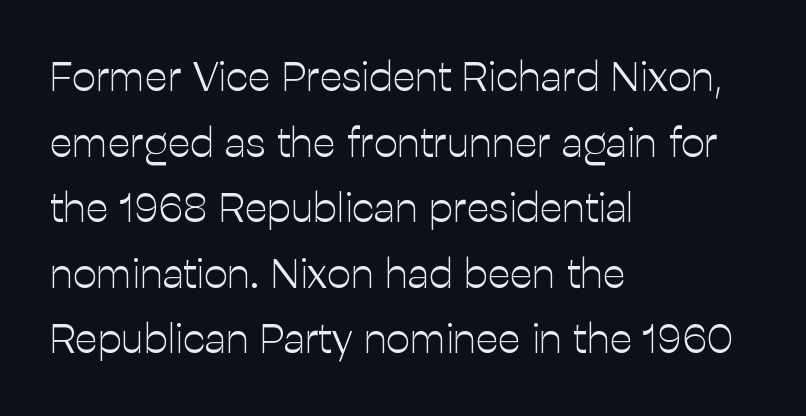
The image shows 42 px light sans-serif type, upright; set left-aligned, normal line spacing (1.56x), normal letter spacing, not underlined; low stroke contrast and a medium x-height.
